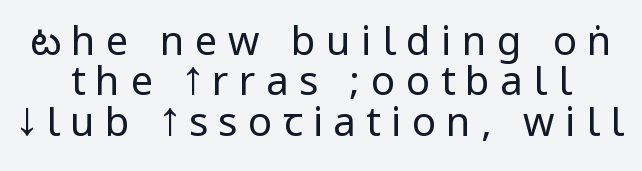
The image shows 40 px regular-weight, condensed sans-serif type, upright; set tight line spacing (1.01x), unusually wide letter spacing (+0.26 em), not underlined; low stroke contrast.
